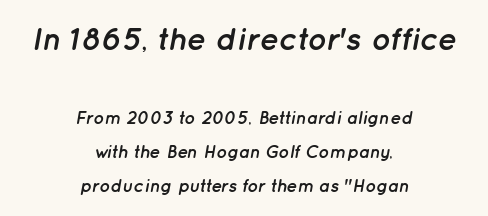
A bare baseline throughout the passage. The strokes are fattened all the way to bold. Note the varied advance widths — an 'i' is clearly narrower than an 'm'. Size contrast runs from large at the top to small at the bottom.
